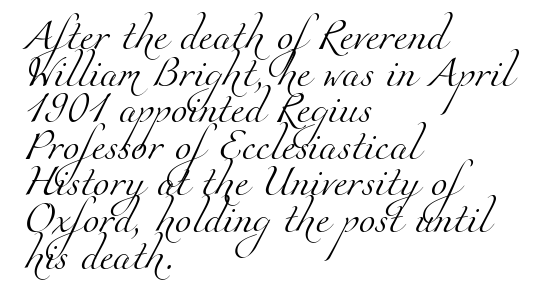
The image shows 30 px light serif type; set left-aligned, line spacing 1.22x, normal letter spacing, not underlined; medium stroke contrast and a small x-height.
